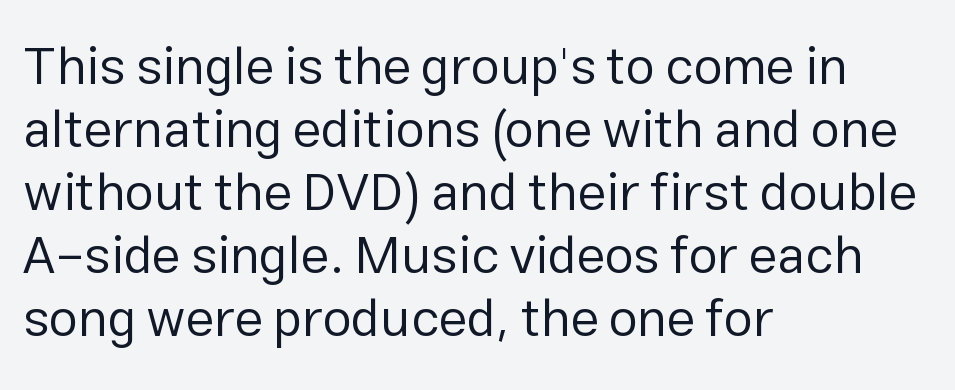
The string is rendered with underlining switched off. It's the straight-up-and-down kind of type. The letters advance in unequal steps, a hallmark of proportional type. Where is the straight margin? On the left. The passage shown is typeset with a sans-serif family. The tracking reads as untouched default to a designer's eye.
